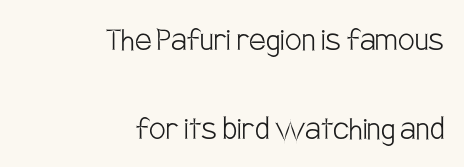
The image shows 37 px light, condensed sans-serif type, upright; set right-aligned, loose line spacing (2.4x), normal letter spacing, not underlined; low stroke contrast and a large x-height.
